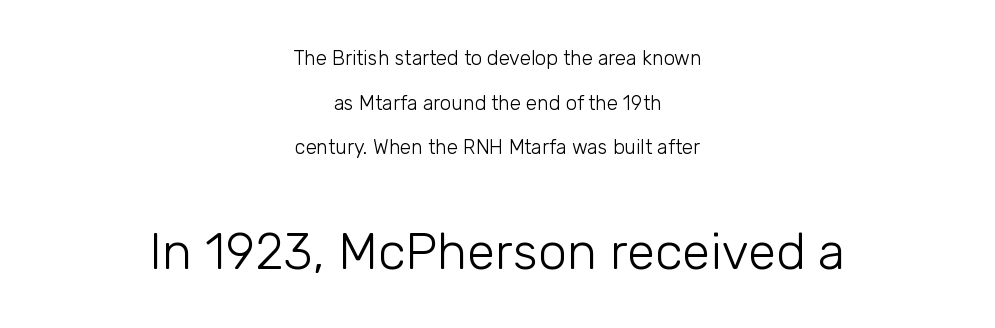
Layout note: lines centered. This sample trades compactness for vertical openness between lines. Stroke mass is kept to a normal reading level or below. Unlike a traditional serif, this face leaves its strokes unadorned.
